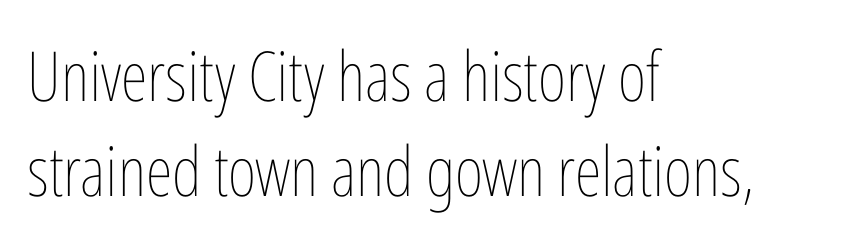
Q: Is the text bold? A: No.
Q: Is the text italic (slanted)? A: No, it is upright.
Q: Is the text underlined? A: No.
Q: How is the paragraph aligned? A: Left-aligned.
Q: Is the spacing between letters normal or unusually wide? A: Normal.
Q: Is the spacing between lines tight, normal or loose? A: Normal.
Q: Width (condensed, normal, or wide)? A: Condensed.
Q: Stroke contrast? A: Low.
Q: x-height? A: Medium.
Q: Monospaced? A: No.
